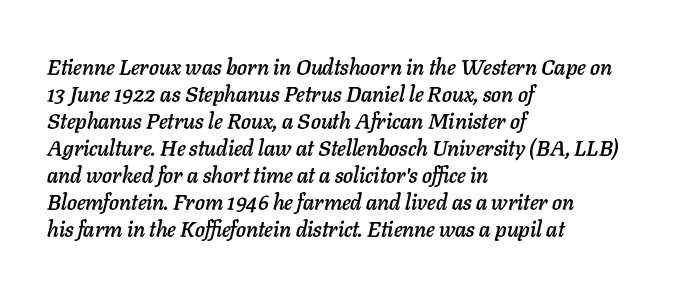
{"italic": "yes", "lean": "right", "slant_degrees": 11, "underline": "no", "align": "left", "line_spacing_ratio": 1.23, "letter_spacing": "normal", "letter_spacing_em": 0.0, "glyph_px": 22}
